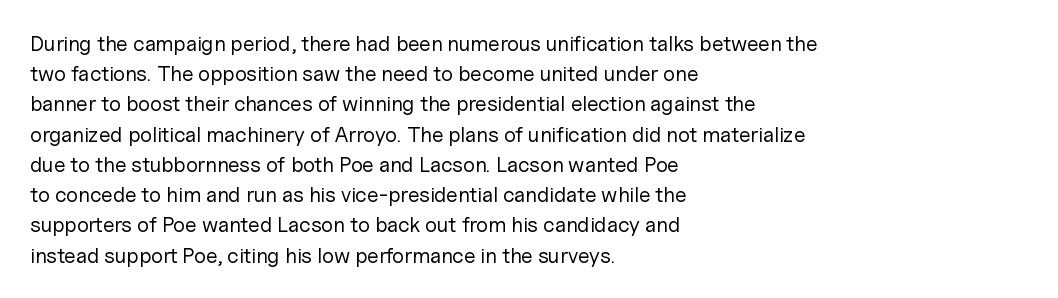
Regarding leading, the lines here are spaced in the standard way. Underline: absent. A classic flush-left, rag-right setting is used for this passage. Every character sits straight up, as roman type does.
